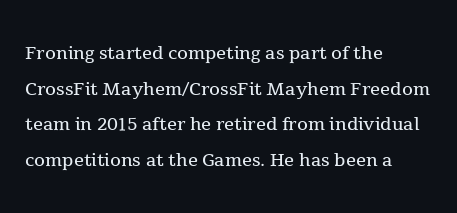
No word sits above an underline. These lines stack with their left ends in a neat column. The line-height multiplier appears to be the usual default. Ordinary non-slanted type is in use. Students, note that the glyphs here touch the page at normal intervals.
